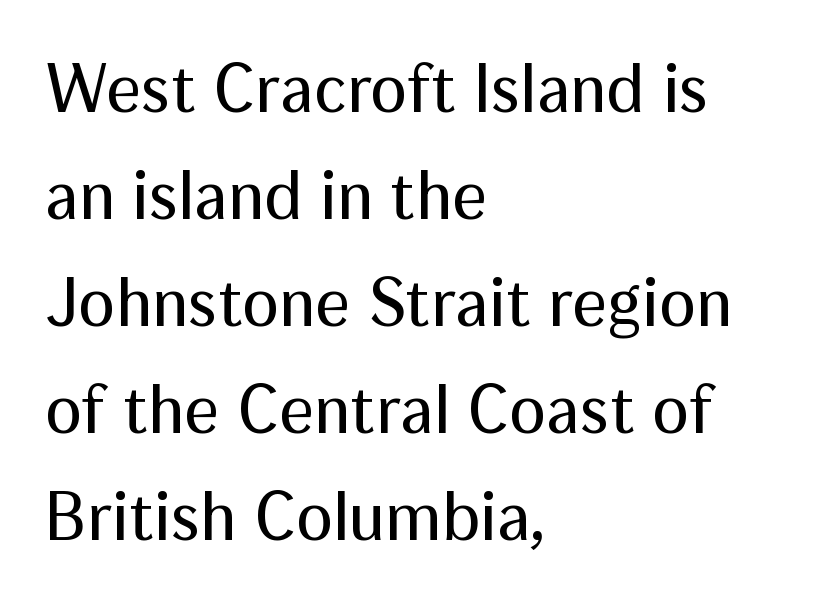
{"serif": "no", "italic": "no", "bold": "no", "weight": "regular", "width": "normal", "stroke_contrast": "medium", "x_height": "medium", "monospaced": "no", "underline": "no", "align": "left", "line_spacing": "normal", "line_spacing_ratio": 1.55, "letter_spacing": "normal", "letter_spacing_em": 0.0, "glyph_px": 69}
